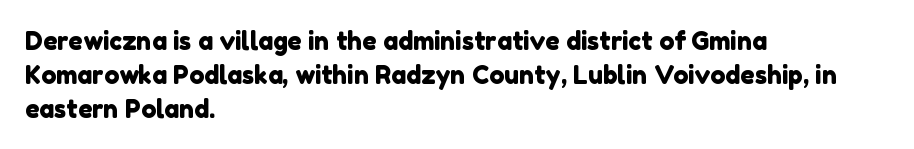
{"underline": "no", "align": "left", "line_spacing": "normal", "line_spacing_ratio": 1.36, "letter_spacing": "normal", "letter_spacing_em": 0.0, "glyph_px": 25}
